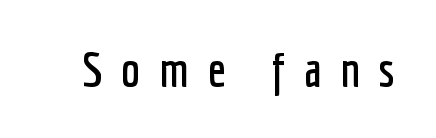
Display-style spreading of the glyphs; the letterfit is very open. Upright lettering throughout. Is this a sans? Yes — the strokes have no serifs. The passage shown is not underscored anywhere.
